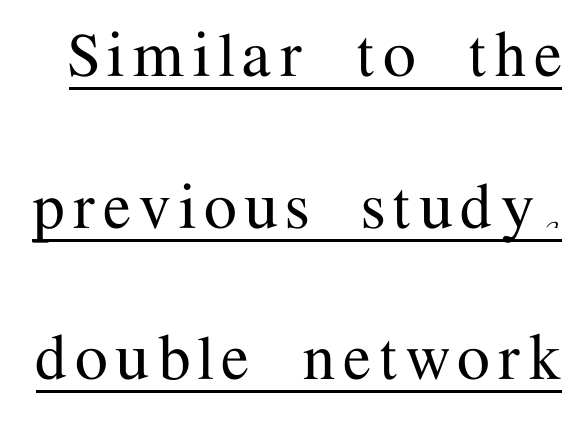
You could not count columns in this text — the font is proportionally spaced. You can tell it's not italic because the verticals are truly vertical. Check where the strokes stop: tiny serifs finish them off. The glyphs are accompanied by a horizontal stroke just below them.
